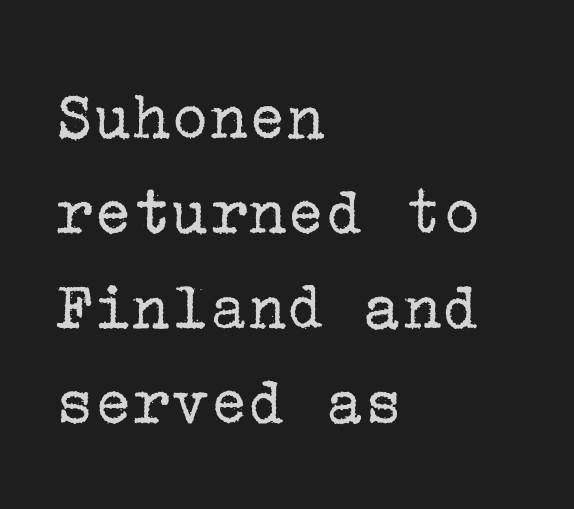
The glyphs in this specimen are seriffed. Each line starts at the same left margin while the right side varies. These lines sit exactly where default settings would place them. Quick note: underline off. Tall strokes in this sample are plumb rather than angled. Summary of weight: not heavy and not bold.
